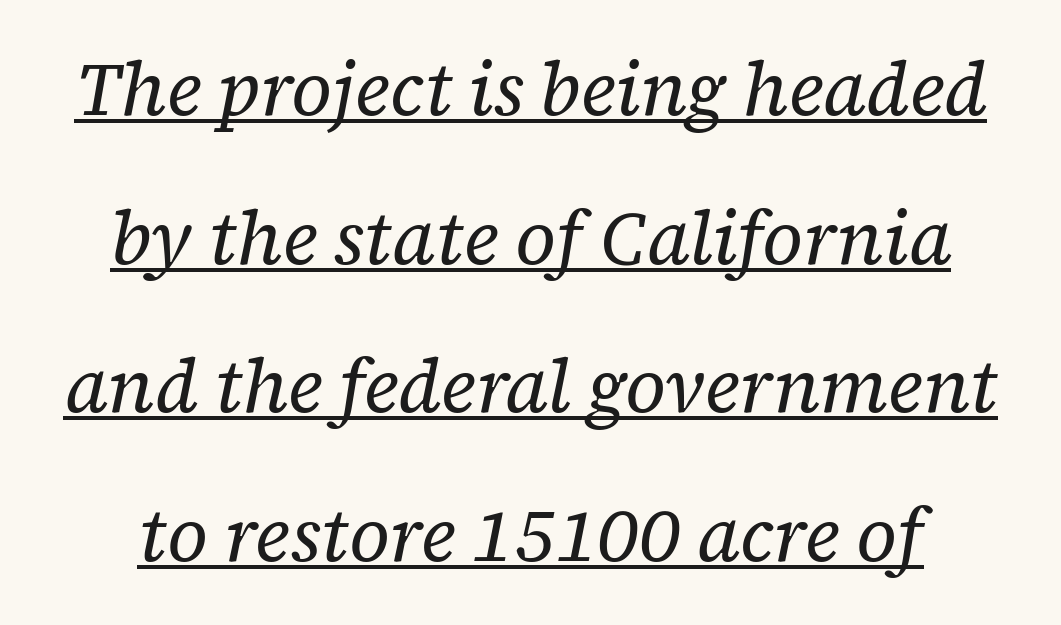
Every character sits at an angle, as italics do. Is there an underline? Yes — a line sits under the letters. The face used here is proportionally spaced, like ordinary book or web type. Inter-character spacing is left at the font's built-in metrics.
